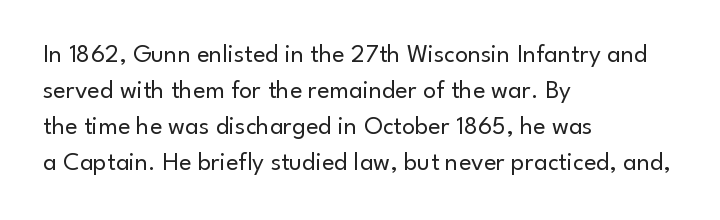
Teacher's note: observe the even left margin — that is flush-left alignment. Students, note that the glyphs here touch the page at normal intervals. Do the letters lean? They stand straight. Descenders hang freely into open space. Stem width sits at or under what a default text font uses.
